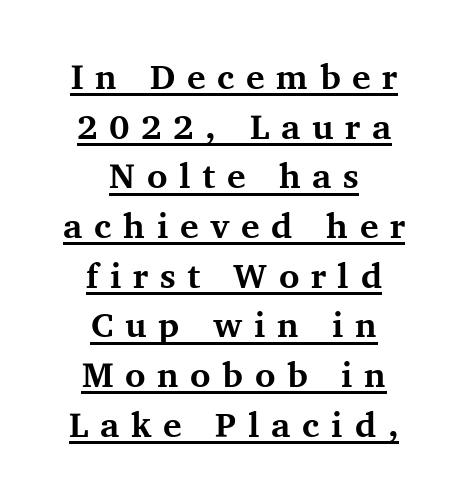
The image shows 35 px bold serif type, upright; set centered, normal line spacing (1.42x), unusually wide letter spacing (+0.33 em), underlined; medium stroke contrast and a medium x-height.
